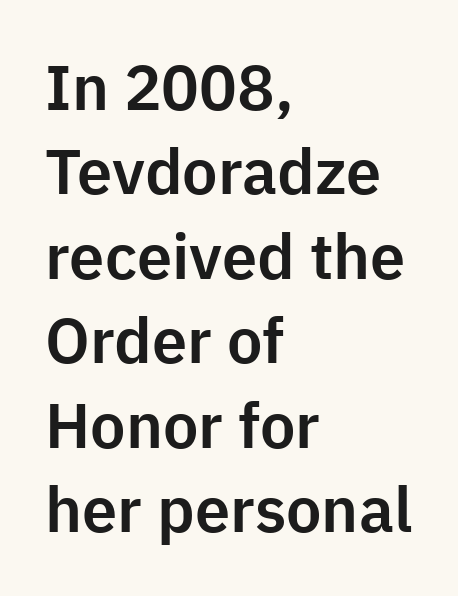
{"serif": "no", "italic": "no", "width": "normal", "stroke_contrast": "low", "x_height": "medium", "monospaced": "no", "underline": "no", "align": "left", "line_spacing": "normal", "line_spacing_ratio": 1.34, "letter_spacing": "normal", "letter_spacing_em": 0.0, "glyph_px": 63}
